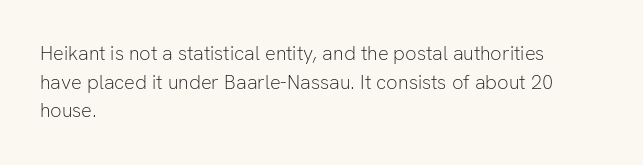
The image shows 20 px text type, upright; set left-aligned, normal line spacing (1.43x), normal letter spacing, not underlined.
